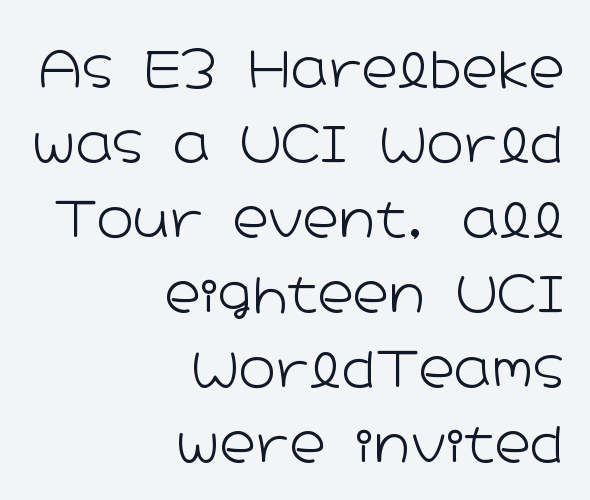
{"serif": "no", "italic": "no", "bold": "no", "weight": "light", "width": "wide", "stroke_contrast": "low", "x_height": "medium", "monospaced": "no", "underline": "no", "align": "right", "line_spacing": "normal", "line_spacing_ratio": 1.5, "letter_spacing": "normal", "letter_spacing_em": 0.0, "glyph_px": 50}
